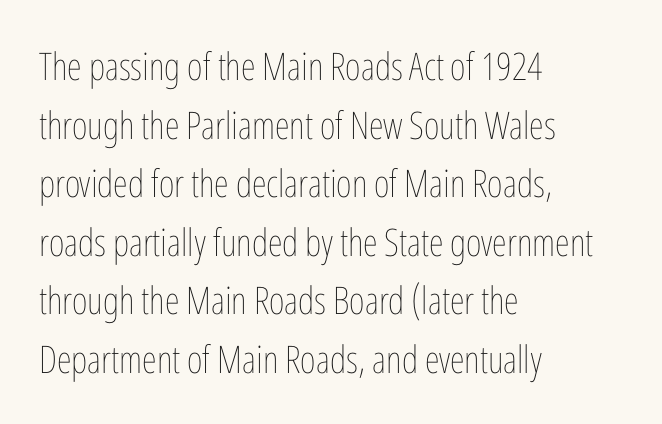
The image shows 38 px thin, condensed type, upright; set left-aligned, normal line spacing (1.54x), normal letter spacing, not underlined; low stroke contrast and a medium x-height.
